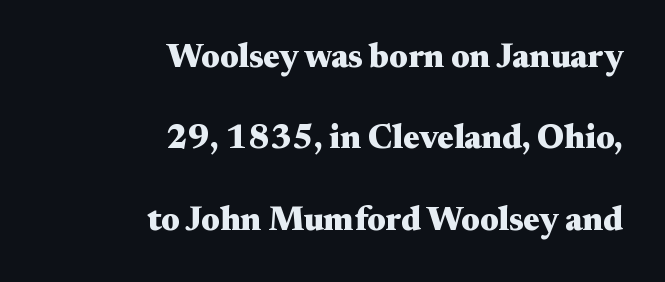
Q: Is the text bold? A: Yes.
Q: Is the text italic (slanted)? A: No, it is upright.
Q: Is the typeface a serif or a sans-serif typeface? A: Serif.
Q: Is the text underlined? A: No.
Q: How is the paragraph aligned? A: Right-aligned.
Q: Is the spacing between letters normal or unusually wide? A: Normal.
Q: Is the spacing between lines tight, normal or loose? A: Loose.
Q: Width (condensed, normal, or wide)? A: Wide.
Q: Stroke contrast? A: Medium.
Q: x-height? A: Small.
Q: Monospaced? A: No.
